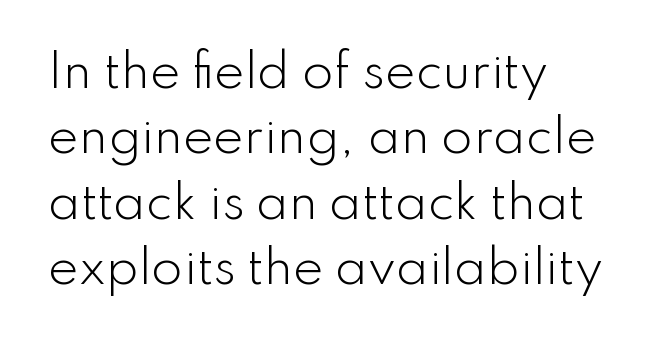
{"serif": "no", "italic": "no", "bold": "no", "weight": "light", "width": "normal", "stroke_contrast": "low", "x_height": "small", "monospaced": "no", "underline": "no", "align": "left", "line_spacing": "normal", "line_spacing_ratio": 1.42, "letter_spacing": "normal", "letter_spacing_em": 0.0, "glyph_px": 46}
